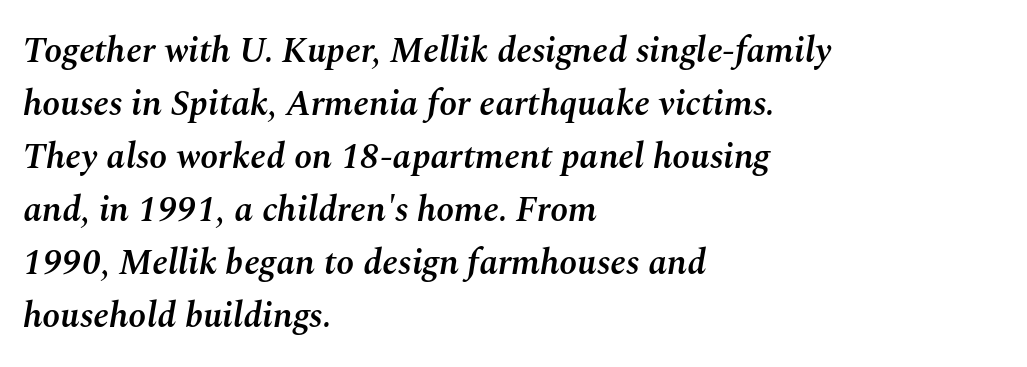
The image shows 36 px semibold type, italic (leaning right); set left-aligned, normal line spacing (1.47x), normal letter spacing, not underlined; medium stroke contrast and a medium x-height.
